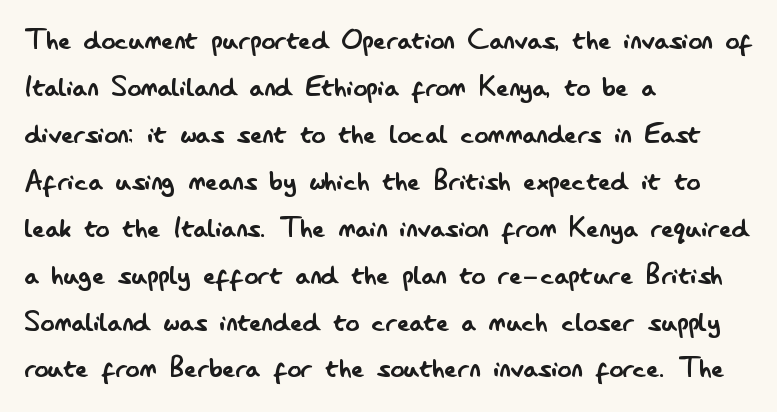
Q: Is the text bold? A: No.
Q: Is the text italic (slanted)? A: No, it is upright.
Q: Is the typeface a serif or a sans-serif typeface? A: Sans-serif.
Q: Is the text underlined? A: No.
Q: How is the paragraph aligned? A: Left-aligned.
Q: Is the spacing between letters normal or unusually wide? A: Normal.
Q: Is the spacing between lines tight, normal or loose? A: Normal.
Q: Width (condensed, normal, or wide)? A: Condensed.
Q: Stroke contrast? A: Low.
Q: x-height? A: Small.
Q: Monospaced? A: No.
